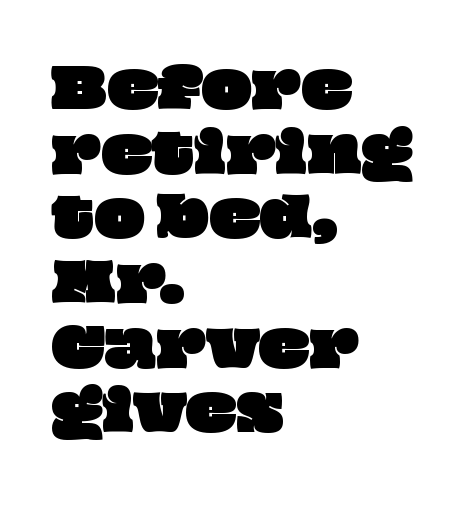
Beneath every word, the page is bare. Here the designer chose a conventional face with non-uniform glyph widths. The paragraph has a hard left edge and a soft right edge. Observe the ordinary spacing: letters are neighbours, not strangers.
